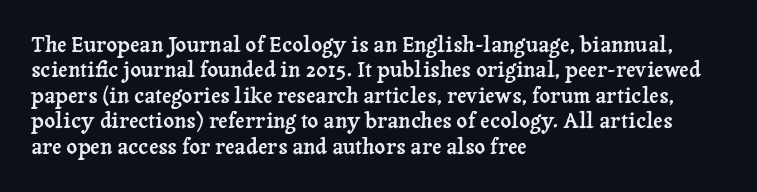
Q: Is the text italic (slanted)? A: No, it is upright.
Q: Is the text underlined? A: No.
Q: How is the paragraph aligned? A: Left-aligned.
Q: Is the spacing between letters normal or unusually wide? A: Normal.
